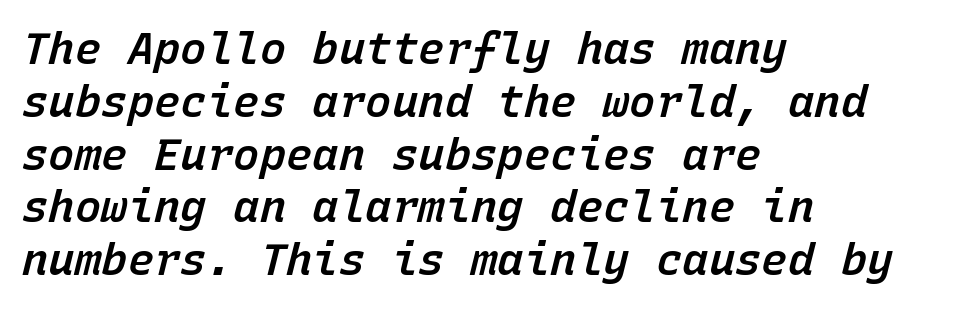
Q: Is the text bold? A: Semi-bold.
Q: Is the text italic (slanted)? A: Yes, it leans right by about 15 degrees.
Q: Is the text underlined? A: No.
Q: How is the paragraph aligned? A: Left-aligned.
Q: Is the spacing between letters normal or unusually wide? A: Normal.
Q: Width (condensed, normal, or wide)? A: Normal.
Q: Stroke contrast? A: Low.
Q: x-height? A: Medium.
Q: Monospaced? A: Yes.
